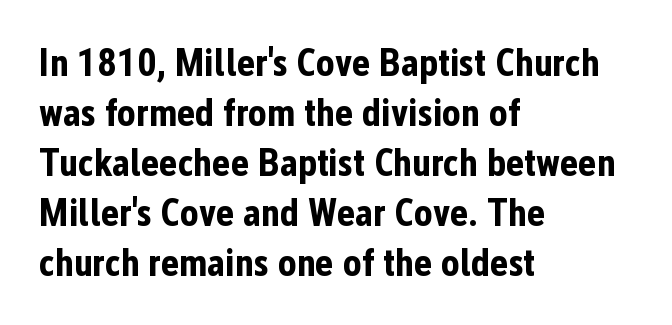
{"serif": "no", "italic": "no", "bold": "yes", "weight": "bold", "width": "condensed", "stroke_contrast": "low", "x_height": "medium", "monospaced": "no", "underline": "no", "align": "left", "line_spacing": "normal", "line_spacing_ratio": 1.28, "letter_spacing": "normal", "letter_spacing_em": 0.0, "glyph_px": 39}
